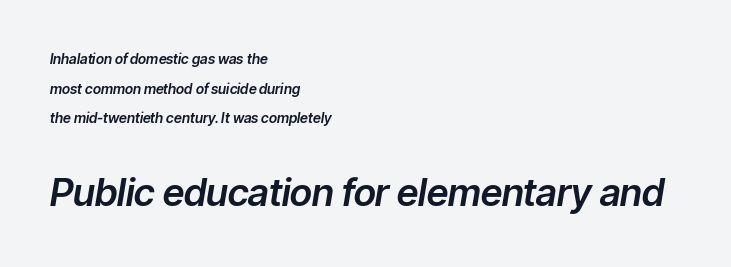
{"italic": "yes", "lean": "right", "slant_degrees": 9, "width": "normal", "stroke_contrast": "low", "x_height": "medium", "monospaced": "no", "underline": "no", "align": "left", "line_spacing": "loose", "line_spacing_ratio": 2.11, "letter_spacing": "normal", "letter_spacing_em": 0.0, "larger_block": "second", "size_ratio": 2.71, "glyph_px": 38}
